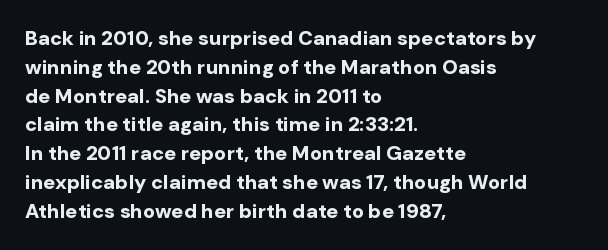
Line starts are locked; line ends wander. Bold? Absolutely — the strokes are thick and heavy. Nobody touched the tracking dial on this one. Bare-footed words on every line. These lines sit exactly where default settings would place them.
